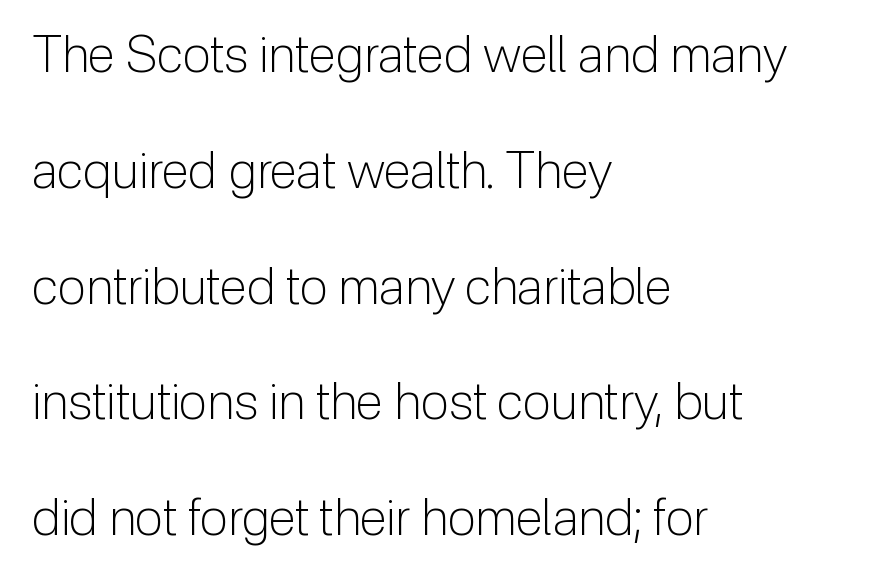
Q: Is the text bold? A: No.
Q: Is the text italic (slanted)? A: No, it is upright.
Q: Is the typeface a serif or a sans-serif typeface? A: Sans-serif.
Q: Is the text underlined? A: No.
Q: How is the paragraph aligned? A: Left-aligned.
Q: Is the spacing between letters normal or unusually wide? A: Normal.
Q: Is the spacing between lines tight, normal or loose? A: Loose.
Q: Width (condensed, normal, or wide)? A: Normal.
Q: Stroke contrast? A: Low.
Q: x-height? A: Medium.
Q: Monospaced? A: No.
